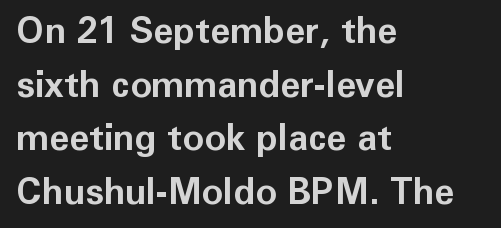
Compared with typical paragraphs, the rows here are spaced about the same. It's the straight-up-and-down kind of type. Each letter's strokes conclude bluntly, with no projecting serifs. Inter-character spacing is left at the font's built-in metrics.
